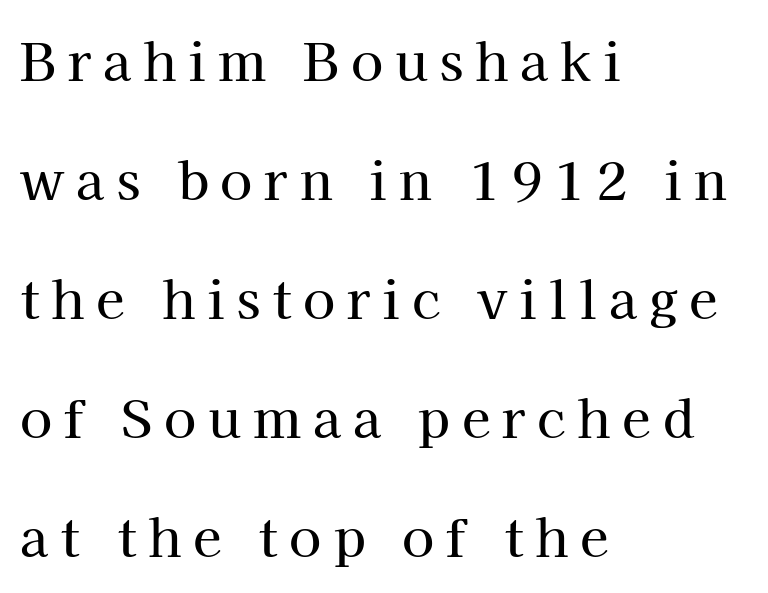
Posture: vertical. The ragged edge is on the right, which tells us the setting is flush left. These lines have a slow, spaced-out rhythm from letter to letter. Each row of text sits above clean, open space. Whoever set this chose breathing room over compactness in the vertical rhythm.
